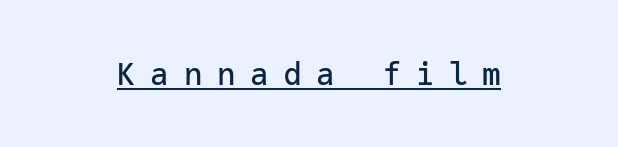
{"serif": "no", "italic": "no", "width": "normal", "stroke_contrast": "low", "x_height": "medium", "monospaced": "yes", "underline": "yes", "letter_spacing": "wide", "letter_spacing_em": 0.47, "glyph_px": 31}
